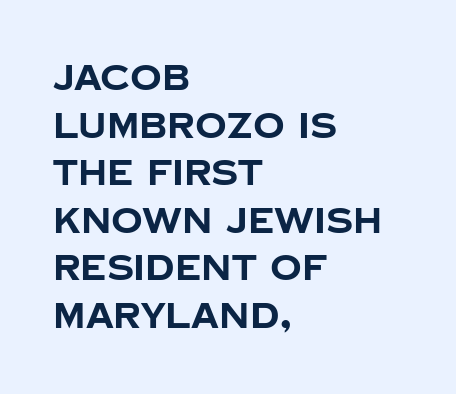
Q: Is the text bold? A: Yes.
Q: Is the text italic (slanted)? A: No, it is upright.
Q: Is the typeface a serif or a sans-serif typeface? A: Sans-serif.
Q: Is the text underlined? A: No.
Q: How is the paragraph aligned? A: Left-aligned.
Q: Is the spacing between letters normal or unusually wide? A: Normal.
Q: Is the spacing between lines tight, normal or loose? A: Normal.
Q: Width (condensed, normal, or wide)? A: Normal.
Q: Stroke contrast? A: Low.
Q: x-height? A: Large.
Q: Monospaced? A: No.
